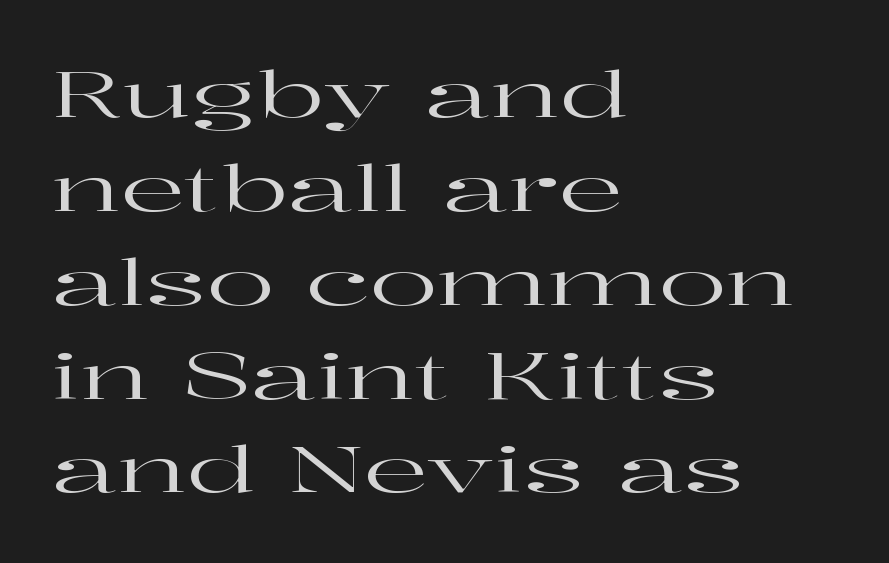
Varying glyph widths throughout — classic text-font behaviour. When letters stand straight like this, we call the style roman or upright. Honestly, the letter spacing is just normal — you wouldn't notice it. Regarding serifs, this sample has them. Decoration check: the copy has no underline.
